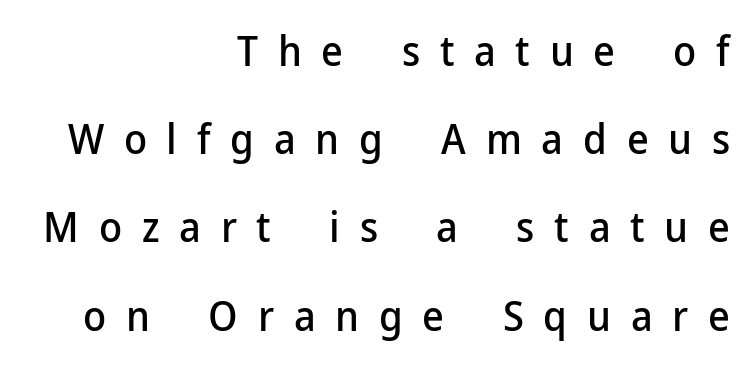
A sans-serif font was chosen for this passage. The ragged edge is on the left, which tells us the setting is flush right. These lines were composed using upright roman letters. Quick note: interline space is abundant. Compared with typical body copy, the letter spacing here is much looser.
